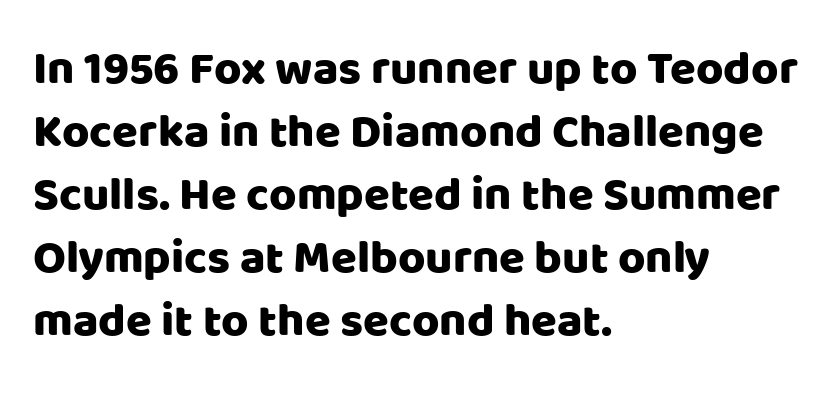
The image shows 47 px sans-serif type, upright; set left-aligned, normal line spacing (1.34x), normal letter spacing, not underlined; low stroke contrast and a large x-height.
